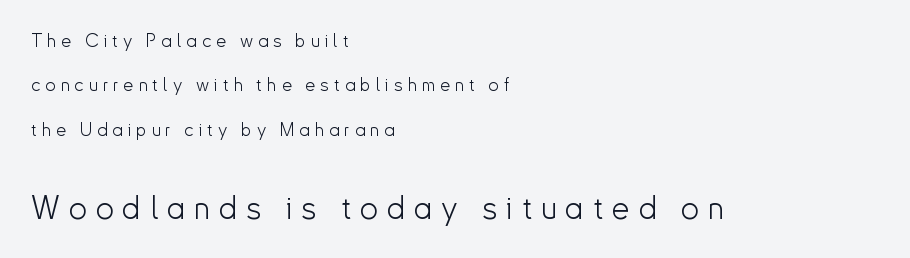
Q: Is the text bold? A: No.
Q: Is the text italic (slanted)? A: No, it is upright.
Q: Is the typeface a serif or a sans-serif typeface? A: Sans-serif.
Q: Is the text underlined? A: No.
Q: How is the paragraph aligned? A: Left-aligned.
Q: Is the spacing between letters normal or unusually wide? A: Unusually wide.
Q: Is the spacing between lines tight, normal or loose? A: Loose.
Q: Which block of text is set in a larger size, the first (top) or the second (bottom)? A: The second (bottom) one.
Q: Width (condensed, normal, or wide)? A: Normal.
Q: Stroke contrast? A: Low.
Q: x-height? A: Small.
Q: Monospaced? A: No.
